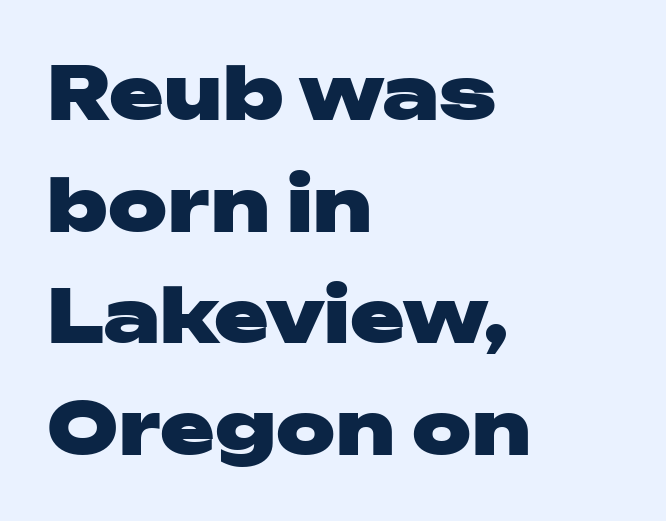
The image shows 73 px heavy, wide sans-serif type, upright; set left-aligned, normal line spacing (1.53x), normal letter spacing, not underlined; low stroke contrast and a medium x-height.
